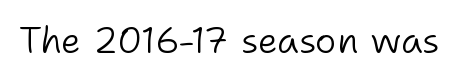
Q: Is the text bold? A: No.
Q: Is the text italic (slanted)? A: No, it is upright.
Q: Is the typeface a serif or a sans-serif typeface? A: Sans-serif.
Q: Is the text underlined? A: No.
Q: Is the spacing between letters normal or unusually wide? A: Normal.
Q: Width (condensed, normal, or wide)? A: Normal.
Q: Stroke contrast? A: Low.
Q: x-height? A: Medium.
Q: Monospaced? A: No.
